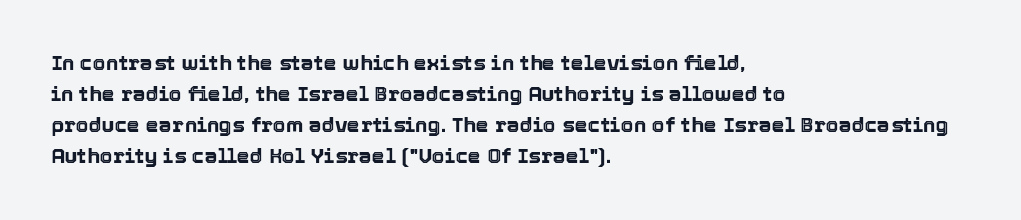
Does the copy run flush right? No — it runs flush left. The specimen reads as upright at a glance. Between one letter and the next there's only the usual sliver of space. The designer left line spacing at the default.
